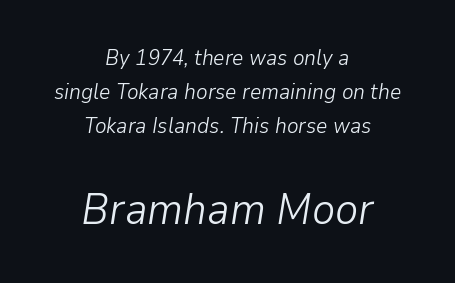
{"italic": "yes", "lean": "right", "slant_degrees": 9, "bold": "no", "weight": "light", "width": "normal", "stroke_contrast": "low", "x_height": "medium", "monospaced": "no", "underline": "no", "align": "center", "line_spacing": "normal", "line_spacing_ratio": 1.55, "letter_spacing": "normal", "letter_spacing_em": 0.0, "larger_block": "second", "size_ratio": 2.0, "glyph_px": 44}
